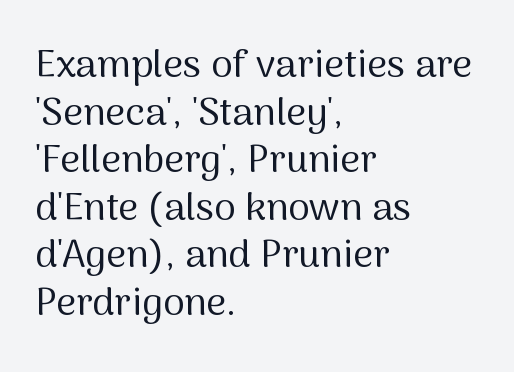
Q: Is the text bold? A: No.
Q: Is the text italic (slanted)? A: No, it is upright.
Q: Is the typeface a serif or a sans-serif typeface? A: Sans-serif.
Q: Is the text underlined? A: No.
Q: How is the paragraph aligned? A: Left-aligned.
Q: Is the spacing between letters normal or unusually wide? A: Normal.
Q: Width (condensed, normal, or wide)? A: Normal.
Q: Stroke contrast? A: Medium.
Q: x-height? A: Medium.
Q: Monospaced? A: No.
